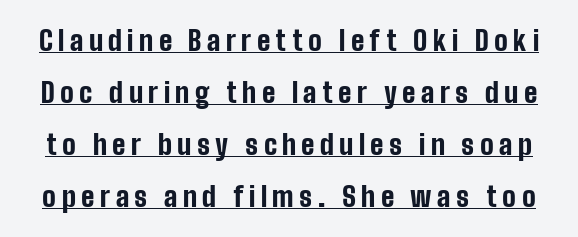
{"italic": "no", "bold": "yes", "underline": "yes", "line_spacing": "loose", "line_spacing_ratio": 1.92, "letter_spacing": "wide", "letter_spacing_em": 0.2, "glyph_px": 27}
